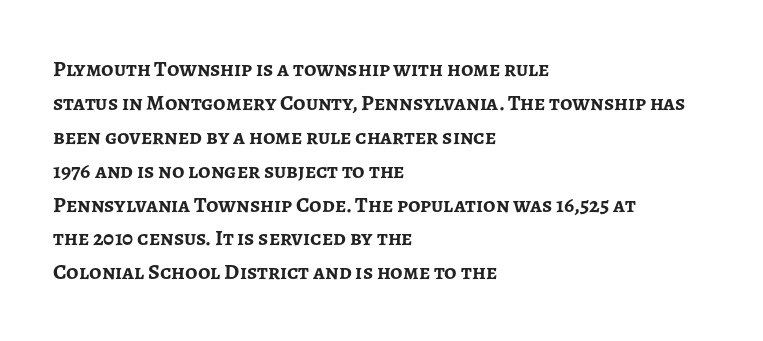
The image shows 22 px bold type, upright; set left-aligned, normal line spacing (1.54x), normal letter spacing, not underlined.
